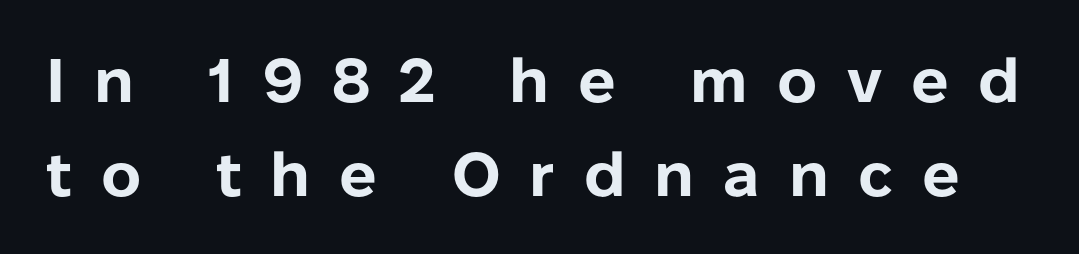
{"serif": "no", "italic": "no", "bold": "yes", "weight": "bold", "width": "normal", "stroke_contrast": "low", "x_height": "medium", "monospaced": "no", "underline": "no", "line_spacing": "normal", "line_spacing_ratio": 1.51, "letter_spacing": "wide", "letter_spacing_em": 0.47, "glyph_px": 62}
